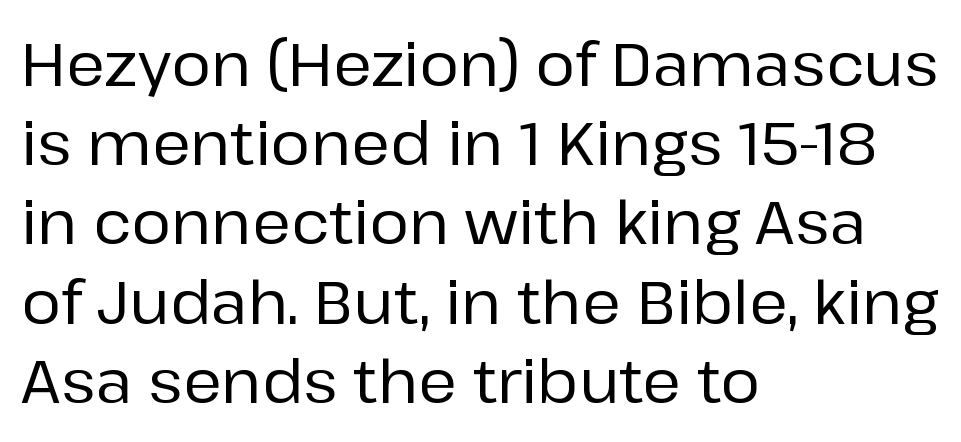
{"serif": "no", "italic": "no", "width": "normal", "stroke_contrast": "low", "x_height": "medium", "monospaced": "no", "underline": "no", "align": "left", "line_spacing": "normal", "line_spacing_ratio": 1.32, "letter_spacing": "normal", "letter_spacing_em": 0.0, "glyph_px": 60}
